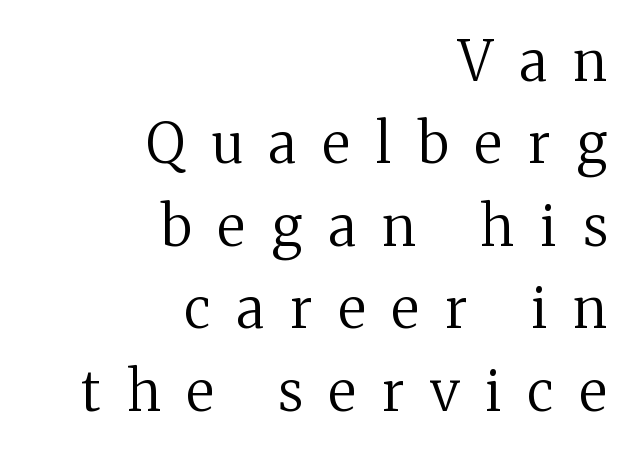
The image shows 55 px regular-weight serif type, upright; set right-aligned, normal line spacing (1.5x), unusually wide letter spacing (+0.48 em), not underlined; medium stroke contrast and a medium x-height.
